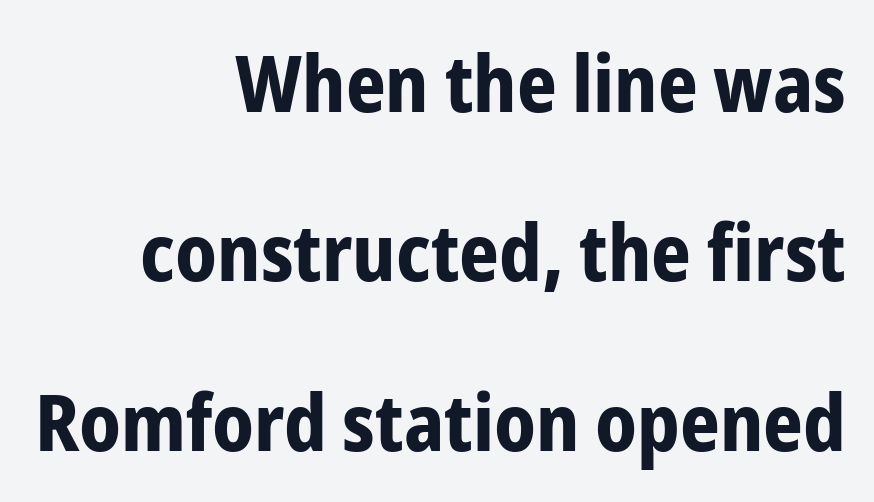
Q: Is the text bold? A: Yes.
Q: Is the text italic (slanted)? A: No, it is upright.
Q: Is the typeface a serif or a sans-serif typeface? A: Sans-serif.
Q: Is the text underlined? A: No.
Q: How is the paragraph aligned? A: Right-aligned.
Q: Is the spacing between letters normal or unusually wide? A: Normal.
Q: Is the spacing between lines tight, normal or loose? A: Loose.
Q: Width (condensed, normal, or wide)? A: Condensed.
Q: Stroke contrast? A: Low.
Q: x-height? A: Medium.
Q: Monospaced? A: No.
